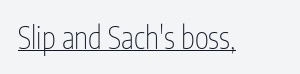
Q: Is the text bold? A: No.
Q: Is the text italic (slanted)? A: No, it is upright.
Q: Is the typeface a serif or a sans-serif typeface? A: Sans-serif.
Q: Is the text underlined? A: Yes.
Q: Is the spacing between letters normal or unusually wide? A: Normal.
Q: Width (condensed, normal, or wide)? A: Condensed.
Q: Stroke contrast? A: Low.
Q: x-height? A: Medium.
Q: Monospaced? A: No.
